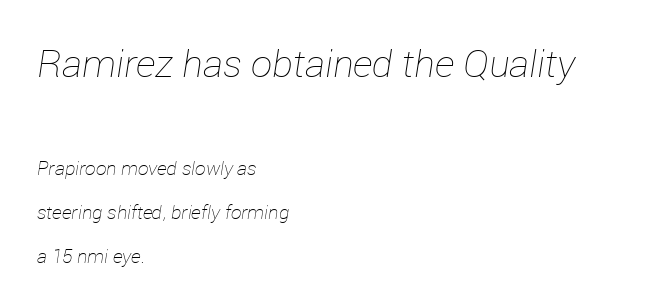
Proportional: the letters do not fall into vertical columns. The face used here is rendered with its standard letterfit. No heavy texture on the line: the type isn't bold. Note: larger setting up top, smaller setting below. How would I describe the line gaps? Wide and relaxed. Line starts are locked; line ends wander.
